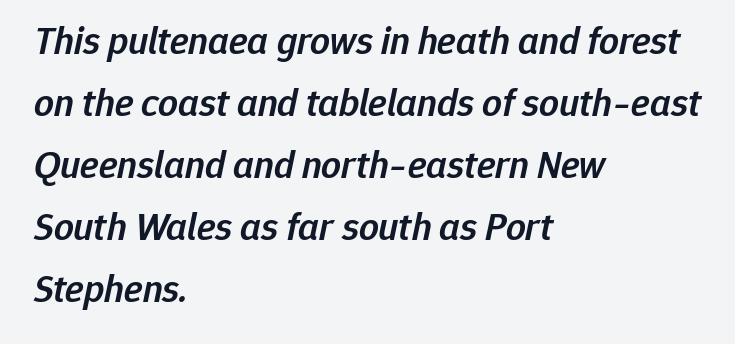
Q: Is the text bold? A: Semi-bold.
Q: Is the text italic (slanted)? A: Yes, it leans right by about 12 degrees.
Q: Is the text underlined? A: No.
Q: How is the paragraph aligned? A: Left-aligned.
Q: Is the spacing between letters normal or unusually wide? A: Normal.
Q: Is the spacing between lines tight, normal or loose? A: Normal.
Q: Width (condensed, normal, or wide)? A: Normal.
Q: Stroke contrast? A: Low.
Q: x-height? A: Medium.
Q: Monospaced? A: No.
